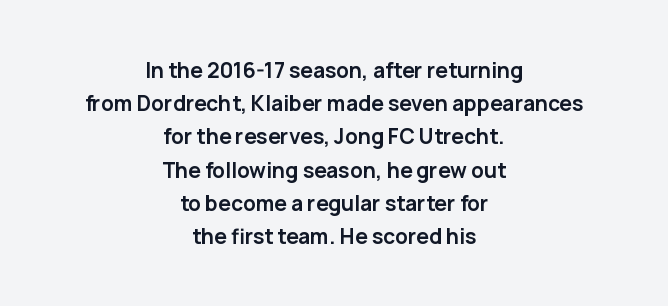
The image shows 21 px bold type, upright; set centered, normal line spacing (1.58x), normal letter spacing, not underlined.
